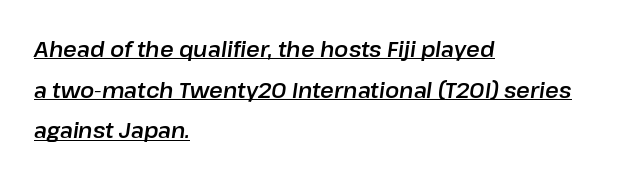
Q: Is the text italic (slanted)? A: Yes, it leans right by about 8 degrees.
Q: Is the text underlined? A: Yes.
Q: How is the paragraph aligned? A: Left-aligned.
Q: Is the spacing between letters normal or unusually wide? A: Normal.
Q: Is the spacing between lines tight, normal or loose? A: Loose.
